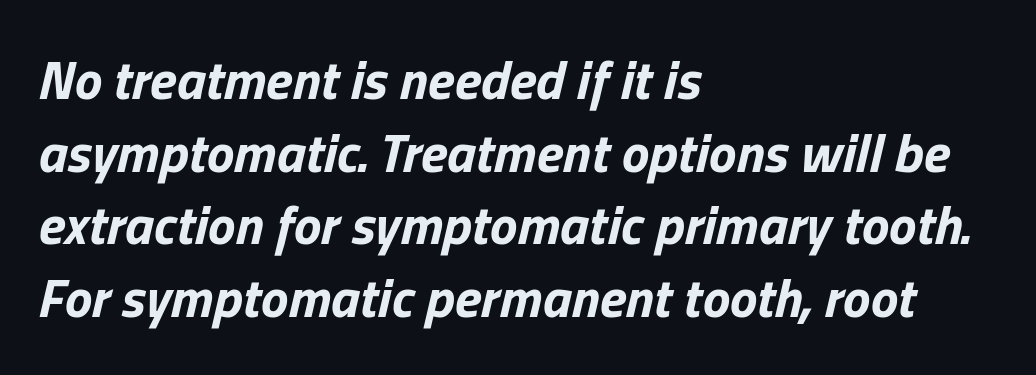
{"italic": "yes", "lean": "right", "slant_degrees": 13, "bold": "yes", "weight": "bold", "width": "normal", "stroke_contrast": "low", "x_height": "medium", "monospaced": "no", "underline": "no", "align": "left", "line_spacing": "normal", "line_spacing_ratio": 1.32, "letter_spacing": "normal", "letter_spacing_em": 0.0, "glyph_px": 55}
